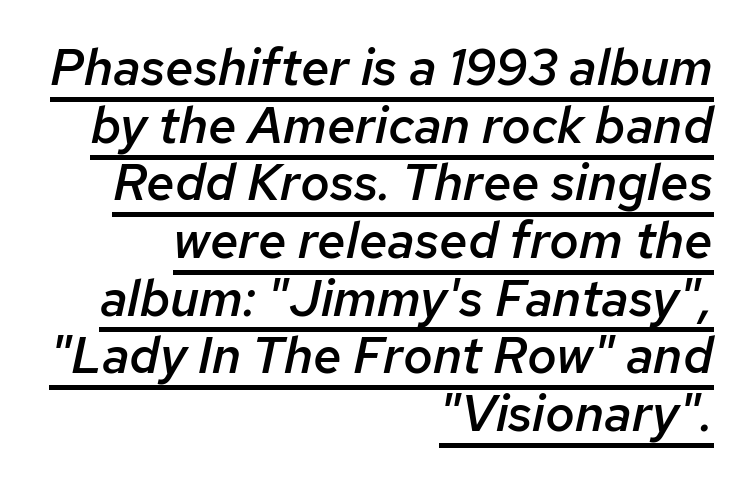
The image shows 51 px semibold type, italic (leaning right); set right-aligned, tight line spacing (1.13x), normal letter spacing, underlined; low stroke contrast and a medium x-height.
